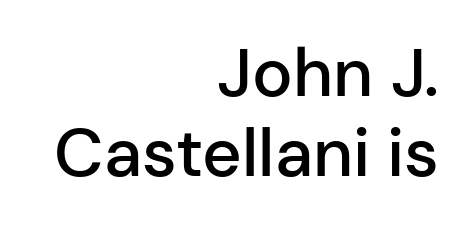
{"serif": "no", "italic": "no", "bold": "semi", "weight": "semibold", "width": "normal", "stroke_contrast": "low", "x_height": "medium", "monospaced": "no", "underline": "no", "align": "right", "line_spacing_ratio": 1.18, "letter_spacing": "normal", "letter_spacing_em": 0.0, "glyph_px": 68}
